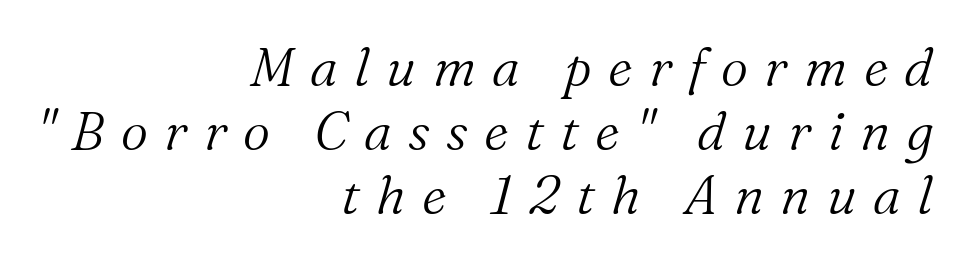
The image shows 53 px light serif type, italic (leaning right); set right-aligned, line spacing 1.21x, unusually wide letter spacing (+0.31 em), not underlined; medium stroke contrast and a medium x-height.
